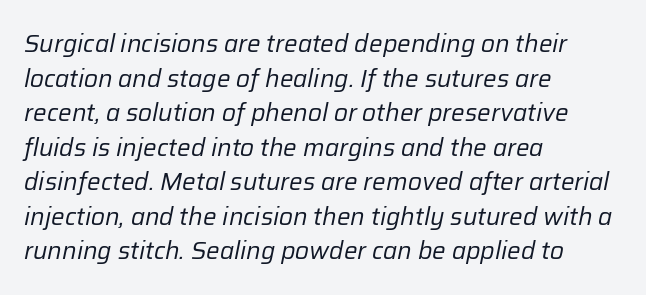
{"italic": "yes", "lean": "right", "slant_degrees": 12, "bold": "no", "underline": "no", "align": "left", "line_spacing": "normal", "line_spacing_ratio": 1.44, "letter_spacing": "normal", "letter_spacing_em": 0.0, "glyph_px": 24}
